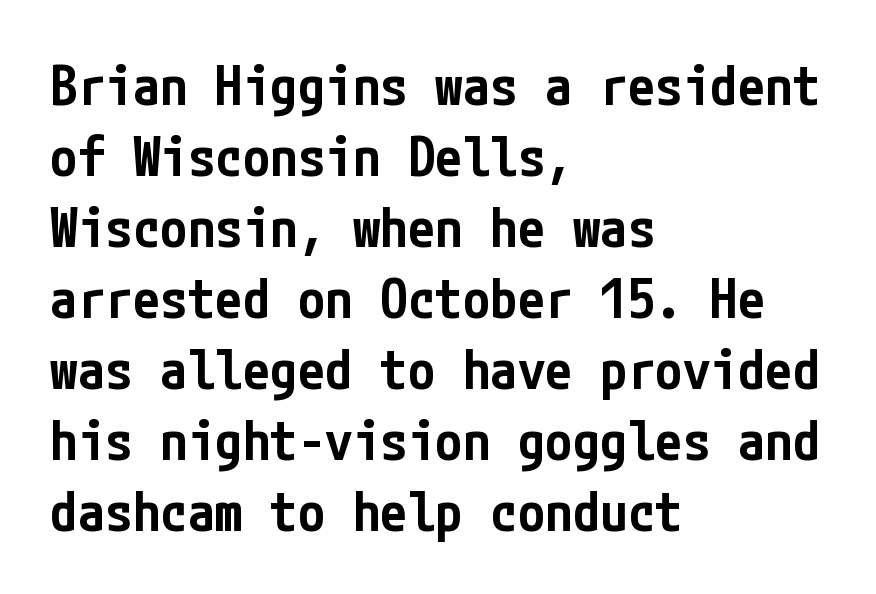
Here the glyphs are tracked normally, forming tight word shapes. Does the type have serifs? No, each stem ends abruptly. Glance below the letters and you will spot only blank space. The leading is moderate, giving the passage an even texture. Caption: multi-line text, flush left, ragged right.
